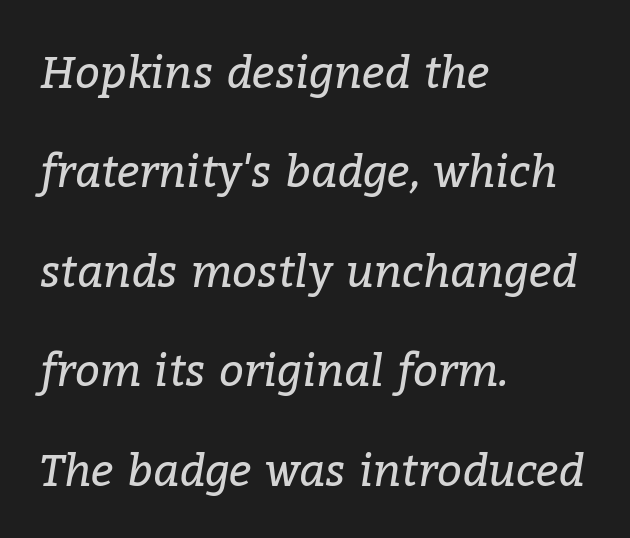
Q: Is the text bold? A: No.
Q: Is the text italic (slanted)? A: Yes, it leans right by about 9 degrees.
Q: Is the typeface a serif or a sans-serif typeface? A: Serif.
Q: Is the text underlined? A: No.
Q: How is the paragraph aligned? A: Left-aligned.
Q: Is the spacing between letters normal or unusually wide? A: Normal.
Q: Is the spacing between lines tight, normal or loose? A: Loose.
Q: Width (condensed, normal, or wide)? A: Normal.
Q: Stroke contrast? A: Low.
Q: x-height? A: Medium.
Q: Monospaced? A: No.
